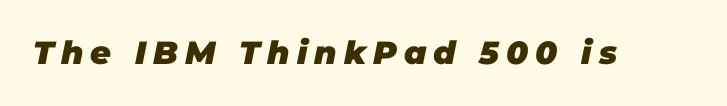
Q: Is the text bold? A: Yes.
Q: Is the text italic (slanted)? A: Yes, it leans right by about 11 degrees.
Q: Is the text underlined? A: No.
Q: Is the spacing between letters normal or unusually wide? A: Unusually wide.
Q: Width (condensed, normal, or wide)? A: Normal.
Q: Stroke contrast? A: Low.
Q: x-height? A: Large.
Q: Monospaced? A: No.
